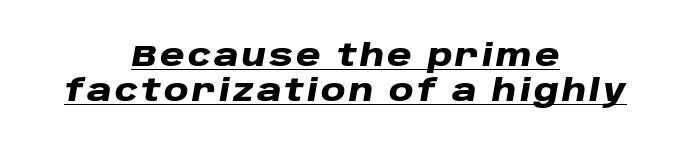
Does the copy run flush right? No — it is centered line by line. Stroke thickness is high; the sample reads as a true bold. Spacing verdict: proportional, widths tailored to each character. The sample's only ornament is a line tracing under the words. Slant detected: the letters are inclined.
